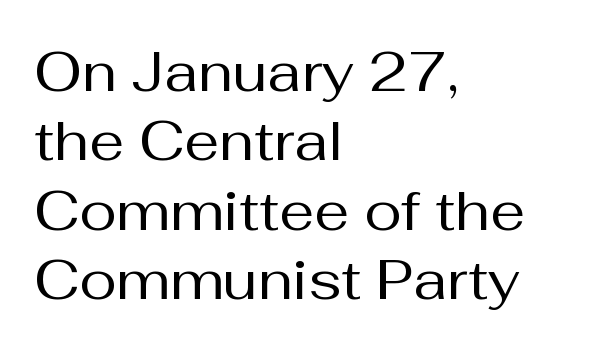
Is this a sans? Yes — the strokes have no serifs. Think of a printed novel: that variable character pitch is what you see here. Stroke mass is kept to a normal reading level or below. These lines stack with their left ends in a neat column. The letters sit at their default tracking, neither squeezed nor spread.
